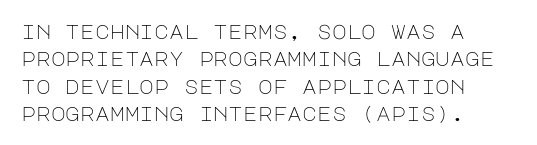
Q: Is the text bold? A: No.
Q: Is the text italic (slanted)? A: No, it is upright.
Q: Is the text underlined? A: No.
Q: How is the paragraph aligned? A: Left-aligned.
Q: Is the spacing between letters normal or unusually wide? A: Normal.
Q: Is the spacing between lines tight, normal or loose? A: Normal.
